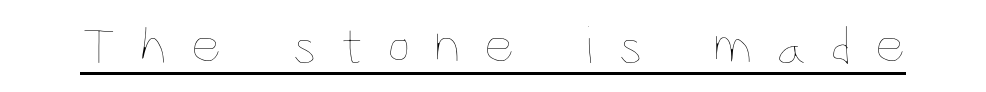
{"italic": "no", "bold": "no", "weight": "thin", "width": "condensed", "stroke_contrast": "low", "x_height": "large", "monospaced": "no", "underline": "yes", "letter_spacing": "wide", "letter_spacing_em": 0.44, "glyph_px": 53}
